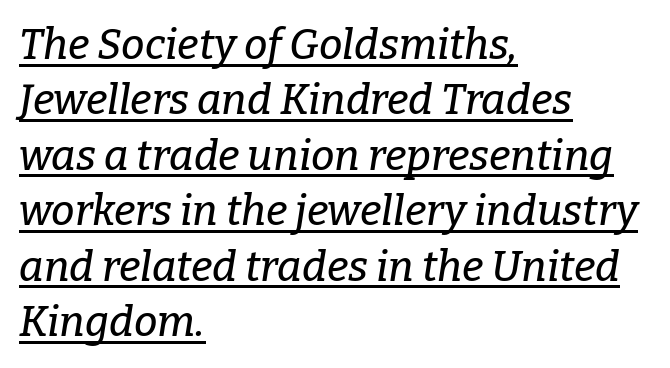
The image shows 42 px serif type, italic (leaning right); set left-aligned, normal line spacing (1.32x), normal letter spacing, underlined; low stroke contrast and a medium x-height.
